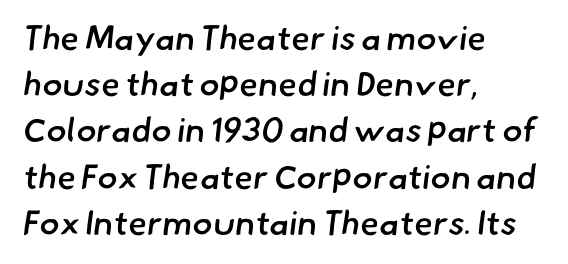
Q: Is the text bold? A: Semi-bold.
Q: Is the typeface a serif or a sans-serif typeface? A: Sans-serif.
Q: Is the text underlined? A: No.
Q: How is the paragraph aligned? A: Left-aligned.
Q: Is the spacing between letters normal or unusually wide? A: Normal.
Q: Is the spacing between lines tight, normal or loose? A: Normal.
Q: Width (condensed, normal, or wide)? A: Normal.
Q: Stroke contrast? A: Low.
Q: x-height? A: Small.
Q: Monospaced? A: No.
